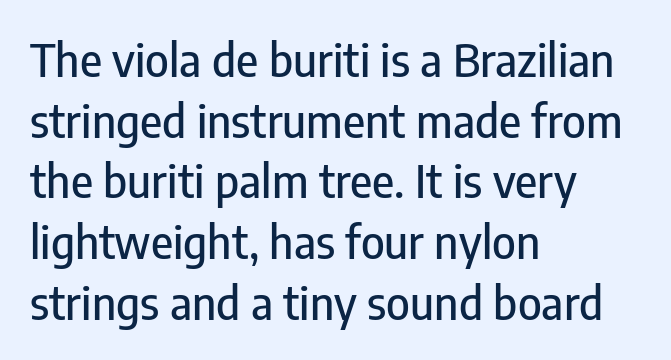
Q: Is the text italic (slanted)? A: No, it is upright.
Q: Is the typeface a serif or a sans-serif typeface? A: Sans-serif.
Q: Is the text underlined? A: No.
Q: How is the paragraph aligned? A: Left-aligned.
Q: Is the spacing between letters normal or unusually wide? A: Normal.
Q: Is the spacing between lines tight, normal or loose? A: Normal.
Q: Width (condensed, normal, or wide)? A: Condensed.
Q: Stroke contrast? A: Low.
Q: x-height? A: Medium.
Q: Monospaced? A: No.
